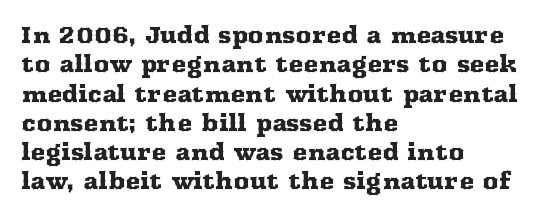
{"italic": "no", "underline": "no", "align": "left", "line_spacing": "normal", "line_spacing_ratio": 1.33, "letter_spacing": "normal", "letter_spacing_em": 0.0, "glyph_px": 22}
